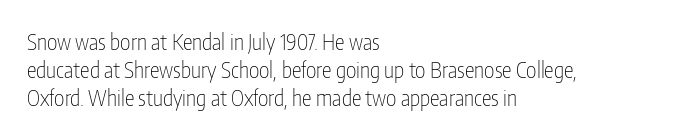
No extra ink here — the face is not bold. Students, observe: this is what conventionally led text looks like. Visually the block forms a straight wall on the left and a jagged coastline on the right. Clear beneath every line of the passage.
